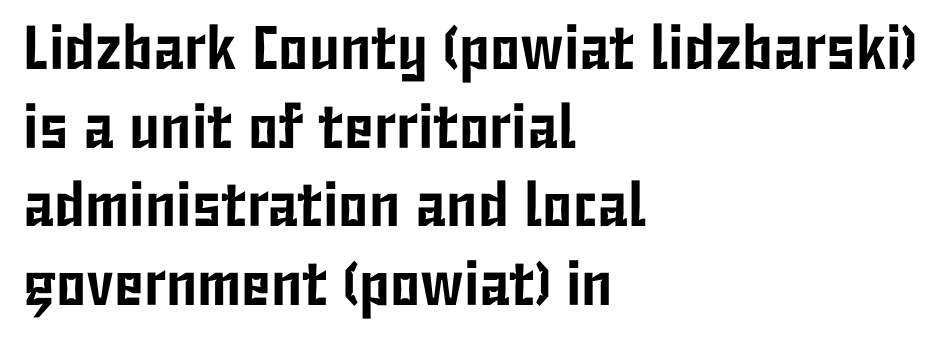
{"serif": "no", "italic": "no", "width": "condensed", "stroke_contrast": "low", "x_height": "medium", "monospaced": "no", "underline": "no", "align": "left", "line_spacing": "normal", "line_spacing_ratio": 1.27, "letter_spacing": "normal", "letter_spacing_em": 0.0, "glyph_px": 62}
